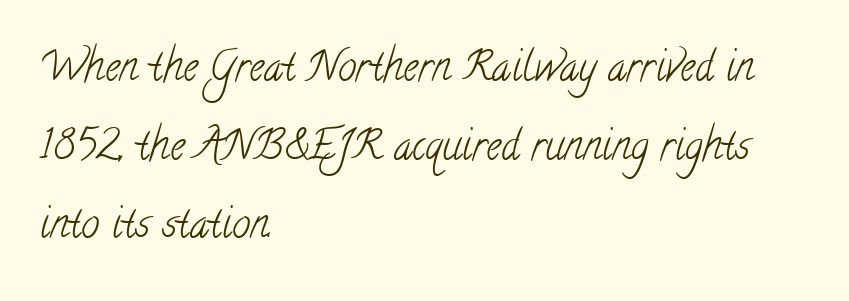
The image shows 41 px light, condensed type; set left-aligned, loose line spacing (1.92x), normal letter spacing, not underlined; low stroke contrast and a small x-height.
